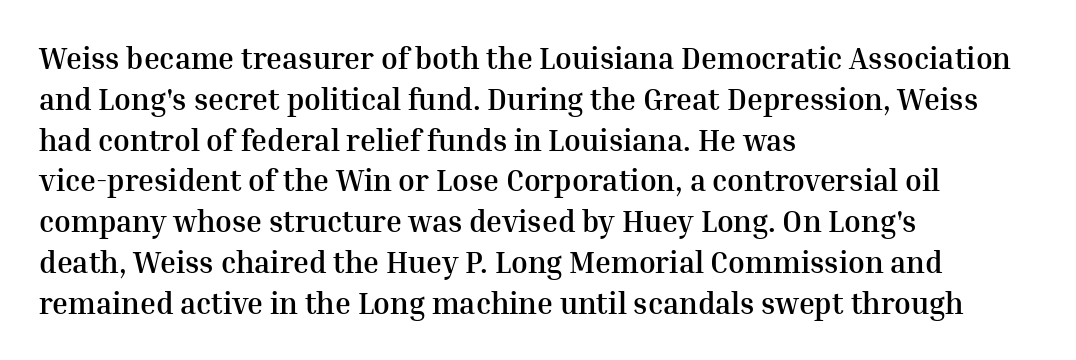
Letter spacing: default. Beneath every word, the page is bare. These lines are rendered in a variable-pitch font. Typographic density is high because the face is bold. The letters stand straight up with perfectly vertical stems. Unlike a clean sans, this face finishes its strokes with serifs.
